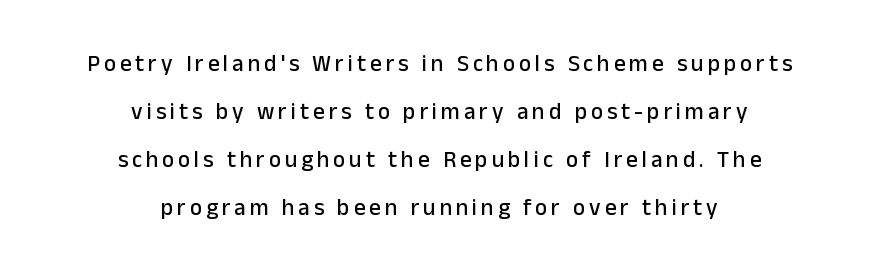
Underlining? Definitely not there. Each line is balanced around a shared central axis. Do the letters lean? They stand straight. Quick note: interline space is abundant.
